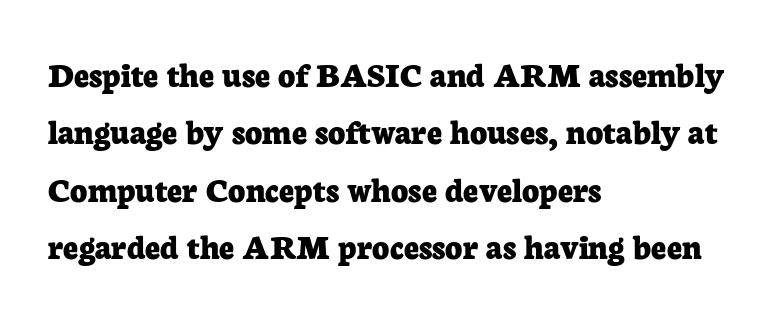
The lines in this sample share a left origin and differ only in where they stop. This sample uses a serif face. Nobody touched the tracking dial on this one. Weight: bold. Honestly, there is no underline to notice here at all. Spacing verdict: proportional, widths tailored to each character.
